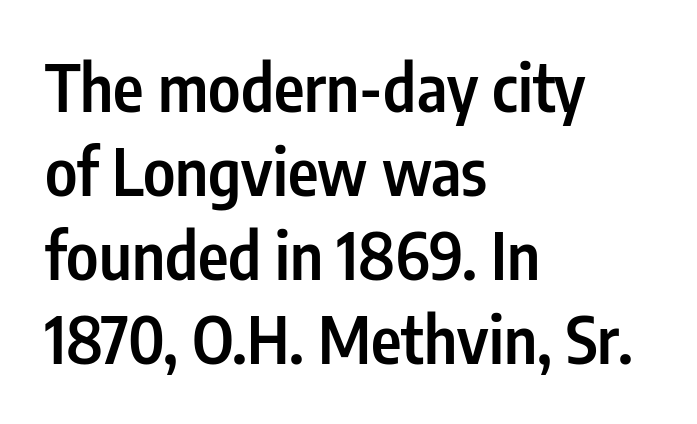
Q: Is the text bold? A: Semi-bold.
Q: Is the text italic (slanted)? A: No, it is upright.
Q: Is the typeface a serif or a sans-serif typeface? A: Sans-serif.
Q: Is the text underlined? A: No.
Q: How is the paragraph aligned? A: Left-aligned.
Q: Is the spacing between letters normal or unusually wide? A: Normal.
Q: Is the spacing between lines tight, normal or loose? A: Normal.
Q: Width (condensed, normal, or wide)? A: Condensed.
Q: Stroke contrast? A: Low.
Q: x-height? A: Medium.
Q: Monospaced? A: No.
